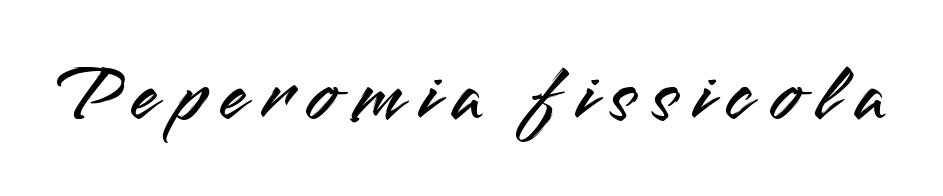
Q: Is the text italic (slanted)? A: Yes.
Q: Is the typeface a serif or a sans-serif typeface? A: Sans-serif.
Q: Is the text underlined? A: No.
Q: Width (condensed, normal, or wide)? A: Normal.
Q: Stroke contrast? A: Medium.
Q: x-height? A: Small.
Q: Monospaced? A: No.
